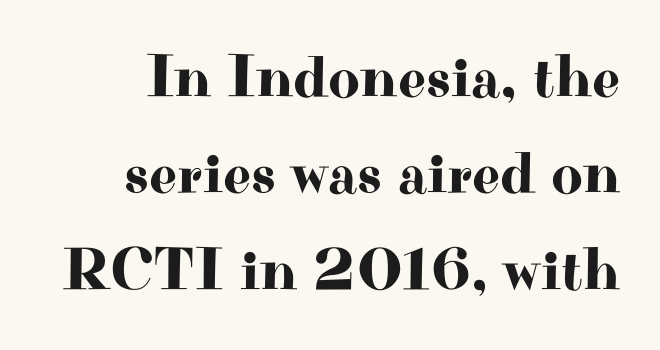
{"serif": "yes", "italic": "no", "width": "wide", "stroke_contrast": "high", "x_height": "small", "monospaced": "no", "underline": "no", "line_spacing": "normal", "line_spacing_ratio": 1.58, "letter_spacing": "normal", "letter_spacing_em": 0.0, "glyph_px": 61}
